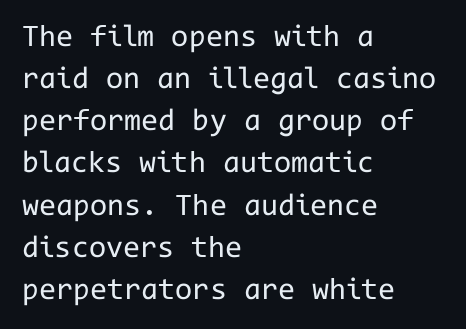
Weight: regular or lighter. Glyph-to-glyph distance matches everyday printed text. The characters display no serif detailing; their extremities are plain. These lines were composed using upright roman letters. Compared with typical paragraphs, the rows here are spaced about the same.
